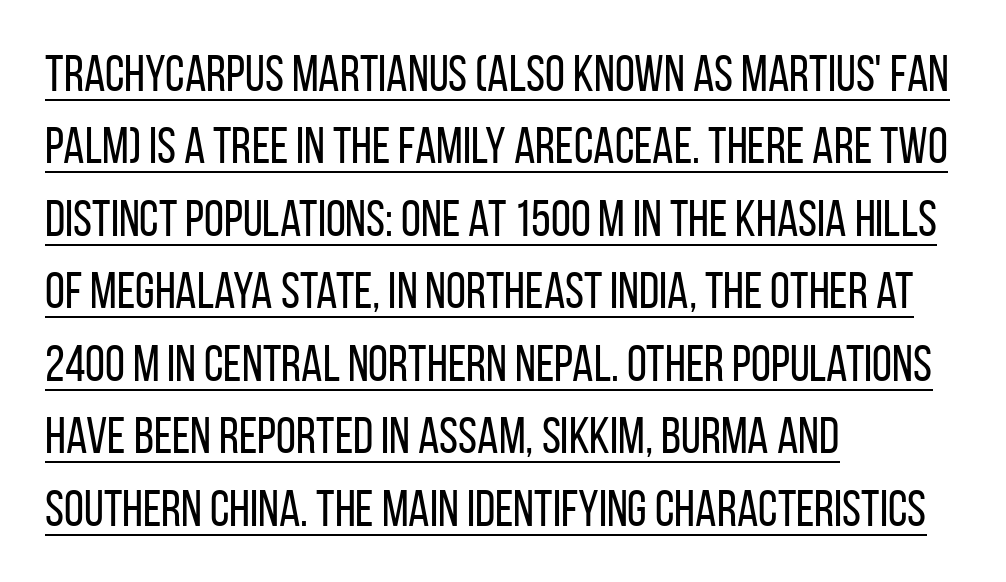
The image shows 51 px regular-weight, condensed sans-serif type, upright; set left-aligned, normal line spacing (1.42x), normal letter spacing, underlined; low stroke contrast and a large x-height.
